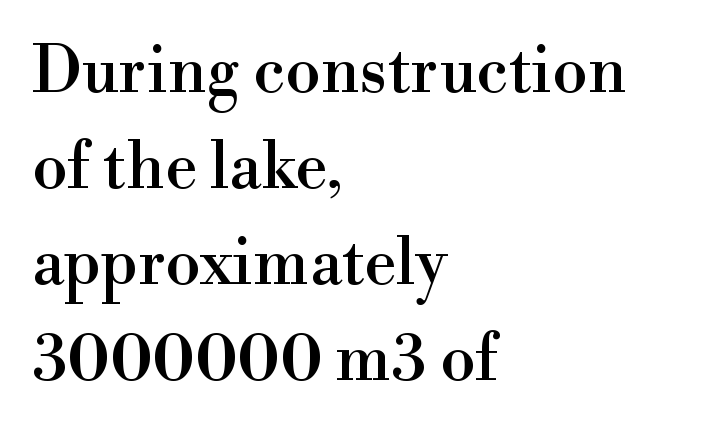
{"serif": "yes", "italic": "no", "width": "normal", "x_height": "small", "monospaced": "no", "underline": "no", "align": "left", "line_spacing": "normal", "line_spacing_ratio": 1.5, "letter_spacing": "normal", "letter_spacing_em": 0.0, "glyph_px": 64}
